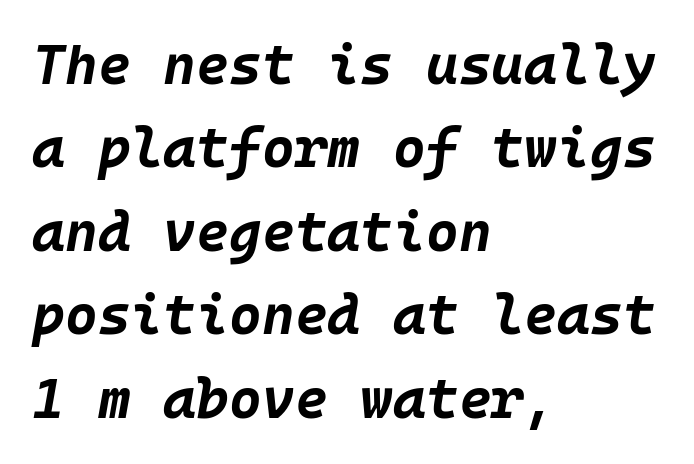
Alignment: flush left. The foot of each line stays bare and open. This is oblique type, the kind used for emphasis or titles. The tracking reads as untouched default to a designer's eye.
